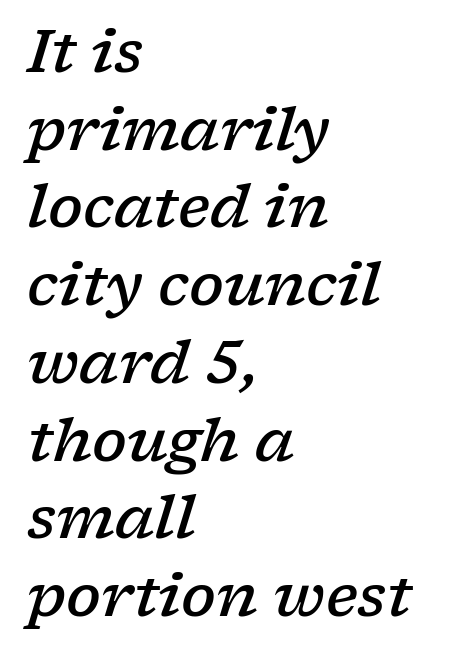
Each word holds together tightly as a unit, with standard inter-letter gaps. Designer's note — italics engaged. Visually the block forms a straight wall on the left and a jagged coastline on the right. Unlike a clean sans, this face finishes its strokes with serifs.
